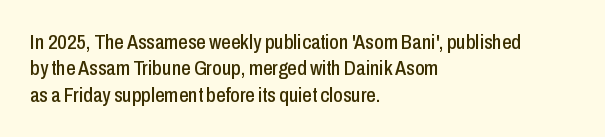
Is there much room between lines? A standard amount, neither cramped nor airy. The line texture is even and compact thanks to regular tracking. In terms of posture, this sample is upright. The paragraph has a hard left edge and a soft right edge. The strip under each line holds only bare page.
